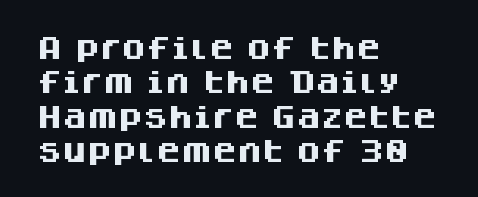
{"italic": "no", "bold": "yes", "underline": "no", "align": "left", "line_spacing": "normal", "line_spacing_ratio": 1.38, "letter_spacing": "normal", "letter_spacing_em": 0.0, "glyph_px": 25}
